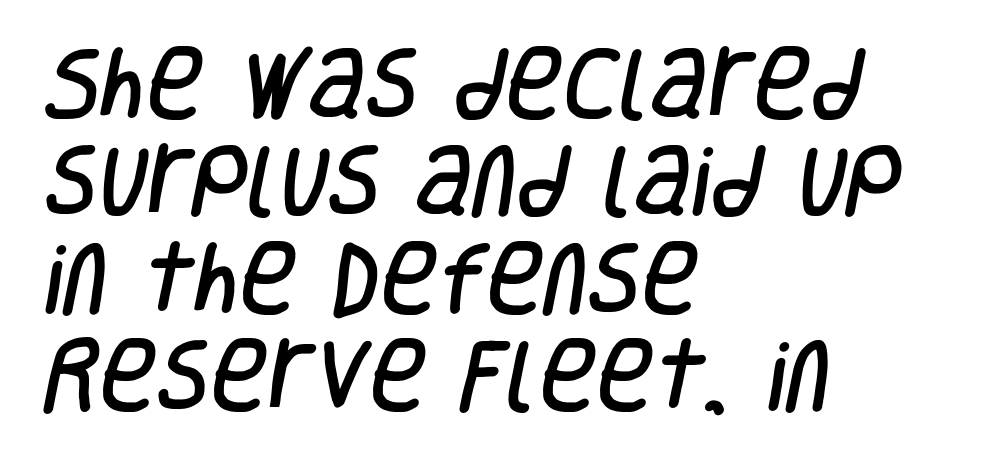
Q: Is the typeface a serif or a sans-serif typeface? A: Sans-serif.
Q: Is the text underlined? A: No.
Q: How is the paragraph aligned? A: Left-aligned.
Q: Is the spacing between letters normal or unusually wide? A: Normal.
Q: Is the spacing between lines tight, normal or loose? A: Normal.
Q: Width (condensed, normal, or wide)? A: Condensed.
Q: Stroke contrast? A: Low.
Q: x-height? A: Large.
Q: Monospaced? A: No.
